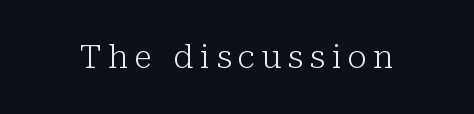
The image shows 33 px light serif type, upright; set unusually wide letter spacing (+0.2 em), not underlined; low stroke contrast and a medium x-height.
